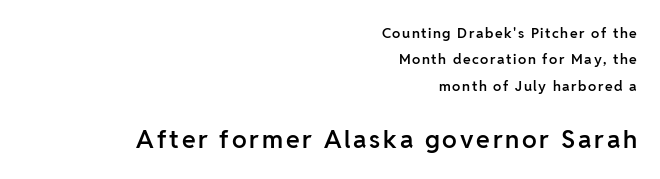
The text block is weighted toward the right margin, trailing off unevenly leftward. Letters rest on an invisible, unmarked baseline. You get the small type first, then a jump to larger type. In terms of posture, this sample is upright.
